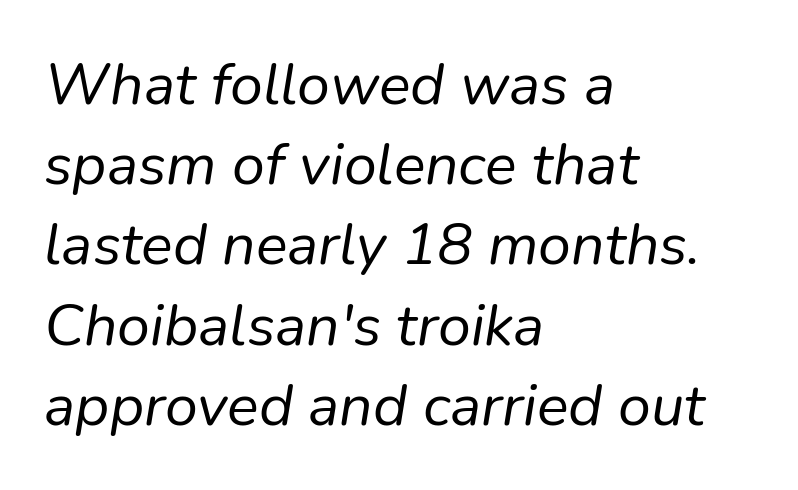
Spacing verdict: proportional, widths tailored to each character. If you drew a line through each stem, it would be angled. This rendering leaves character spacing at its baseline value. In CSS terms this would be text-align: left.
